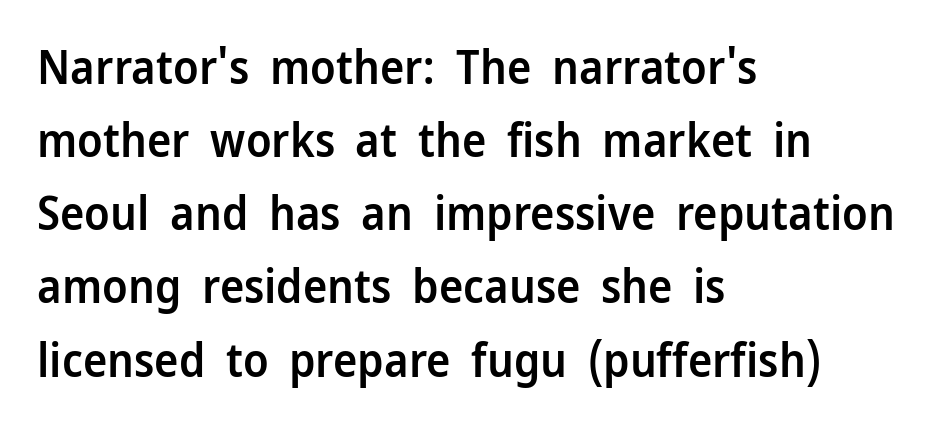
{"serif": "no", "italic": "no", "bold": "semi", "weight": "semibold", "width": "normal", "stroke_contrast": "low", "x_height": "medium", "monospaced": "no", "underline": "no", "align": "left", "line_spacing": "normal", "line_spacing_ratio": 1.59, "letter_spacing": "normal", "letter_spacing_em": 0.0, "glyph_px": 46}
